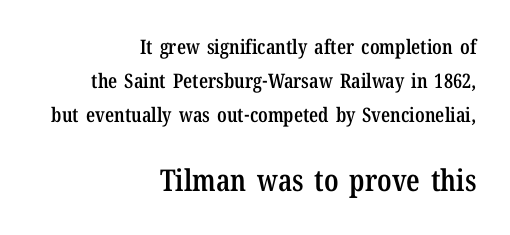
{"serif": "yes", "italic": "no", "bold": "semi", "weight": "semibold", "width": "condensed", "stroke_contrast": "low", "x_height": "medium", "monospaced": "no", "underline": "no", "align": "right", "line_spacing_ratio": 1.71, "letter_spacing": "normal", "letter_spacing_em": 0.0, "larger_block": "second", "size_ratio": 1.5, "glyph_px": 30}
